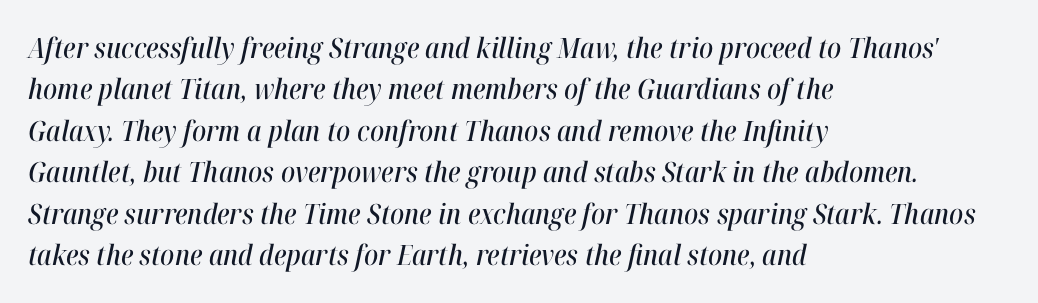
The image shows 28 px condensed type, italic (leaning right); set left-aligned, normal line spacing (1.48x), normal letter spacing, not underlined; high stroke contrast and a medium x-height.
